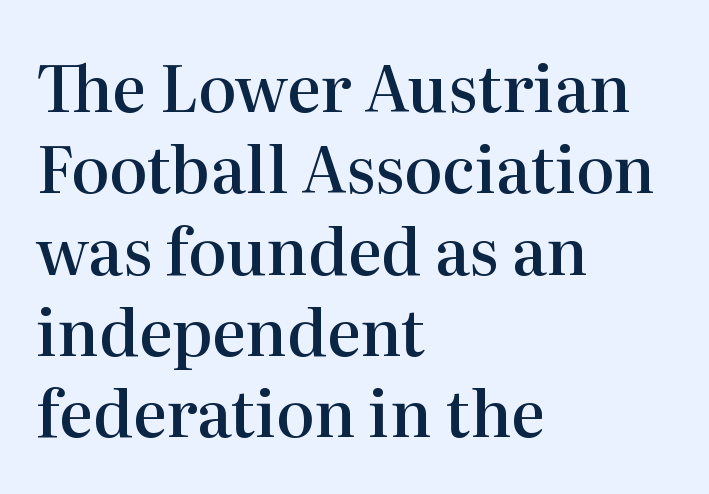
{"serif": "yes", "italic": "no", "bold": "semi", "weight": "semibold", "width": "normal", "stroke_contrast": "high", "x_height": "medium", "monospaced": "no", "underline": "no", "align": "left", "line_spacing": "normal", "line_spacing_ratio": 1.27, "letter_spacing": "normal", "letter_spacing_em": 0.0, "glyph_px": 64}
